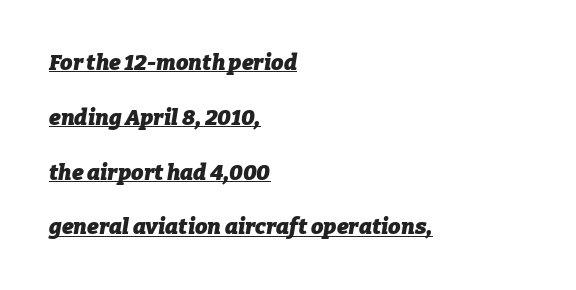
On the weight axis this lands at bold, roughly 700. This sample uses an oblique cut, with every glyph tilted off the vertical. Honestly, the letter spacing is just normal — you wouldn't notice it. A baseline rule has been typeset under these characters.
